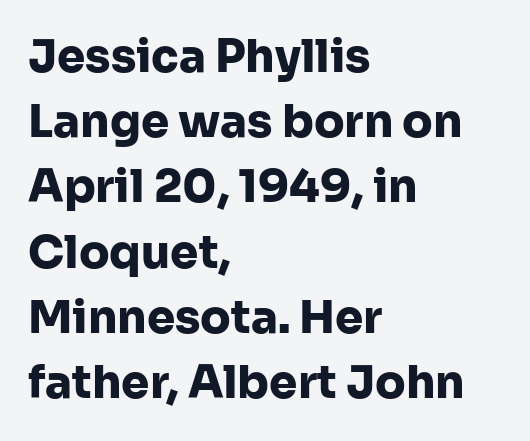
Q: Is the text bold? A: Yes.
Q: Is the text italic (slanted)? A: No, it is upright.
Q: Is the typeface a serif or a sans-serif typeface? A: Sans-serif.
Q: Is the text underlined? A: No.
Q: How is the paragraph aligned? A: Left-aligned.
Q: Is the spacing between letters normal or unusually wide? A: Normal.
Q: Is the spacing between lines tight, normal or loose? A: Normal.
Q: Width (condensed, normal, or wide)? A: Normal.
Q: Stroke contrast? A: Low.
Q: x-height? A: Medium.
Q: Monospaced? A: No.
